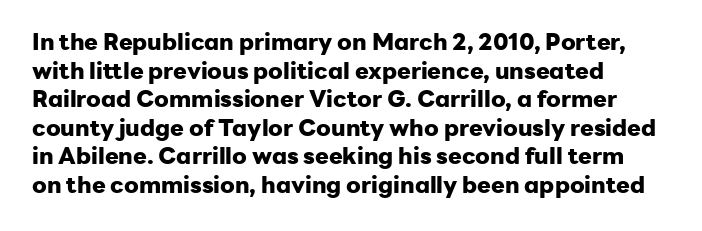
{"italic": "no", "bold": "yes", "underline": "no", "align": "left", "line_spacing_ratio": 1.24, "letter_spacing": "normal", "letter_spacing_em": 0.0, "glyph_px": 23}
